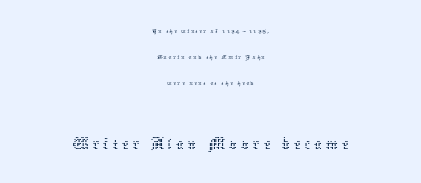
Q: Is the text bold? A: No.
Q: Is the text italic (slanted)? A: No, it is upright.
Q: Is the text underlined? A: No.
Q: How is the paragraph aligned? A: Centered.
Q: Which block of text is set in a larger size, the first (top) or the second (bottom)? A: The second (bottom) one.
Q: Width (condensed, normal, or wide)? A: Normal.
Q: Stroke contrast? A: Low.
Q: x-height? A: Medium.
Q: Monospaced? A: No.
